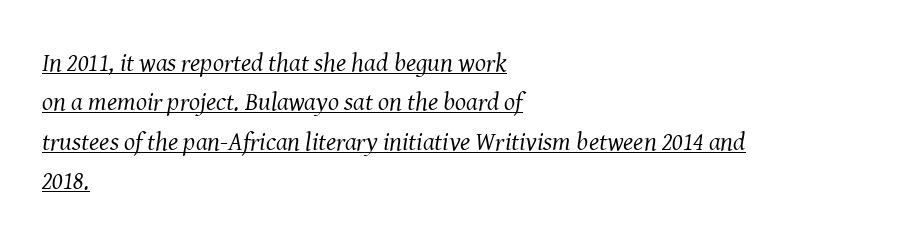
{"italic": "yes", "lean": "right", "slant_degrees": 8, "bold": "no", "underline": "yes", "align": "left", "line_spacing": "normal", "line_spacing_ratio": 1.51, "letter_spacing": "normal", "letter_spacing_em": 0.0, "glyph_px": 26}
